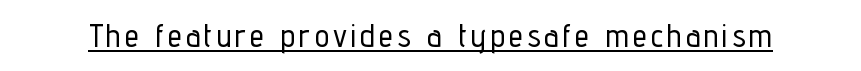
{"serif": "no", "italic": "no", "width": "condensed", "stroke_contrast": "low", "x_height": "medium", "monospaced": "no", "underline": "yes", "glyph_px": 32}
